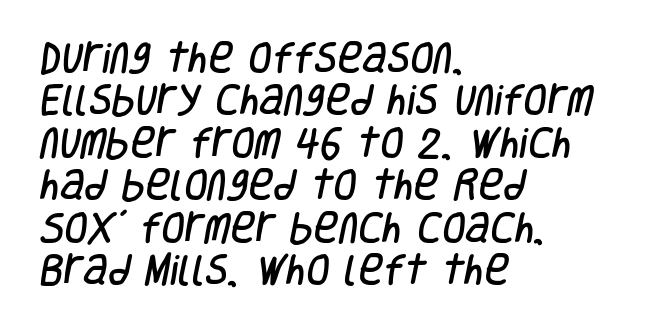
Q: Is the typeface a serif or a sans-serif typeface? A: Sans-serif.
Q: Is the text underlined? A: No.
Q: How is the paragraph aligned? A: Left-aligned.
Q: Is the spacing between letters normal or unusually wide? A: Normal.
Q: Is the spacing between lines tight, normal or loose? A: Normal.
Q: Width (condensed, normal, or wide)? A: Condensed.
Q: Stroke contrast? A: Low.
Q: x-height? A: Large.
Q: Monospaced? A: No.
